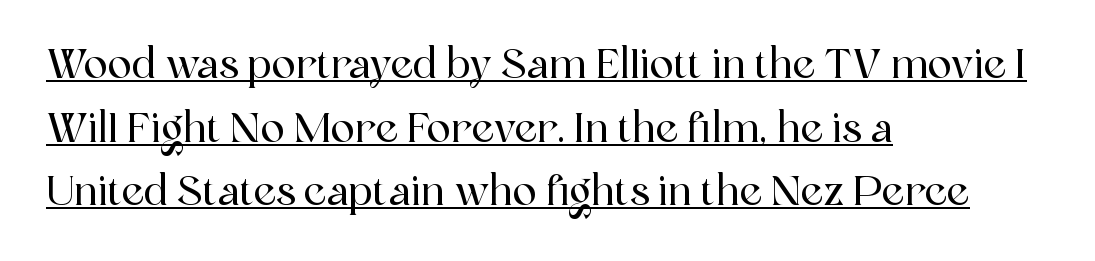
In terms of leading, this rendering sits right in the middle. Horizontal alignment here is leftward, the default for most running prose. The rendered words wear a rule along their underside. Character widths vary here, with narrow letters taking less room than wide ones. Serifs: yes, visible at the terminals of the letterforms.
